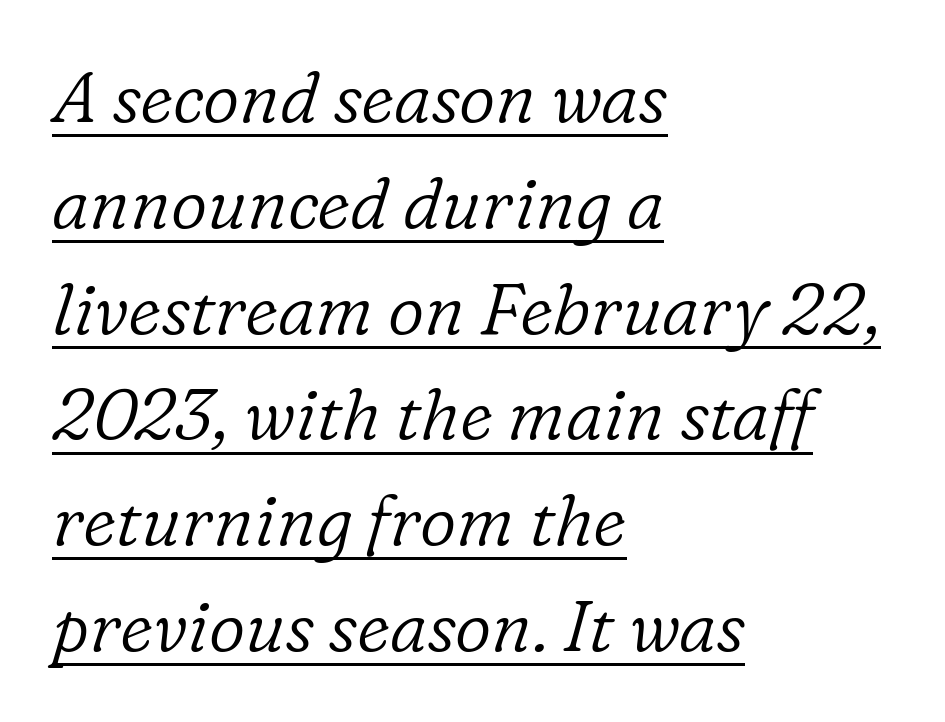
How would I describe the line gaps? Plain and ordinary. The face used here appears with an underline applied. Look at the tracking — it's just the regular setting, nothing added. The face used here is seriffed, in the tradition of book romans.
